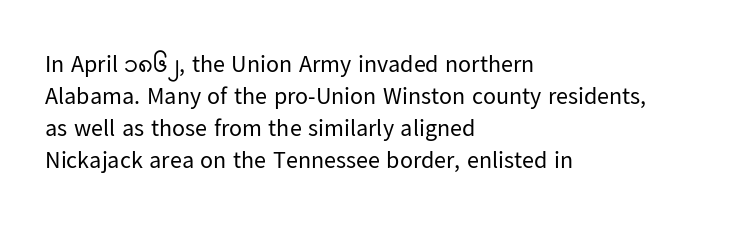
The strip under each line holds only bare page. You could call the tracking neutral — neither tight nor loose. Where is the straight margin? On the left. Upright lettering throughout. The weight tops out at a normal text grade.
